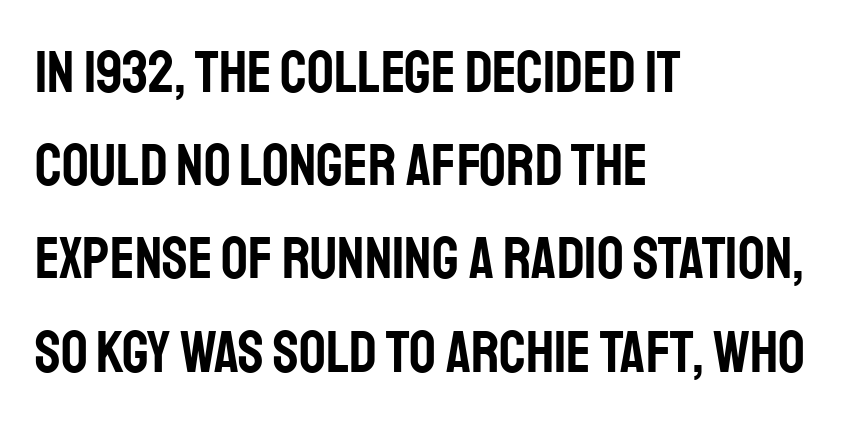
The image shows 59 px condensed sans-serif type, upright; set left-aligned, normal line spacing (1.58x), normal letter spacing, not underlined; low stroke contrast and a large x-height.
